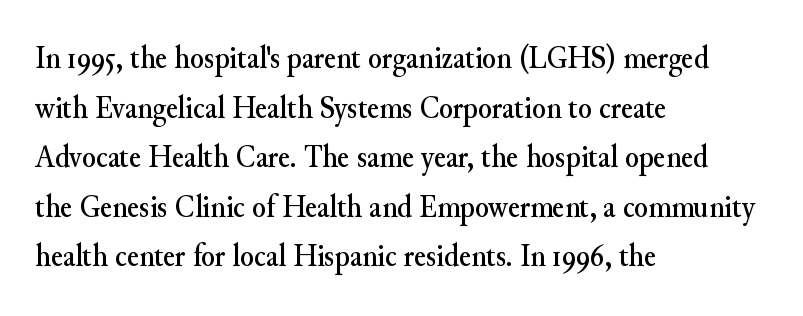
The image shows 32 px serif type, upright; set left-aligned, normal line spacing (1.55x), normal letter spacing, not underlined; medium stroke contrast and a small x-height.
